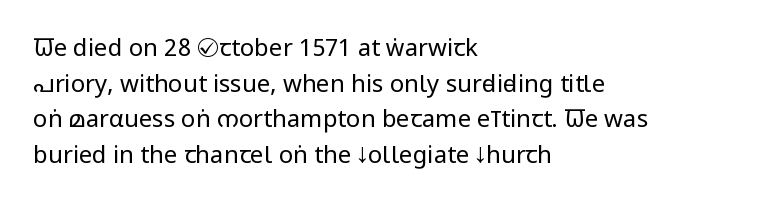
No italicization has been applied; the sample stays upright. Each line starts at the same left margin while the right side varies. Weight: regular or lighter. Compared with typical paragraphs, the rows here are spaced about the same. No extra tracking has been applied to these lines. Any mark beneath the type? The region is blank.
